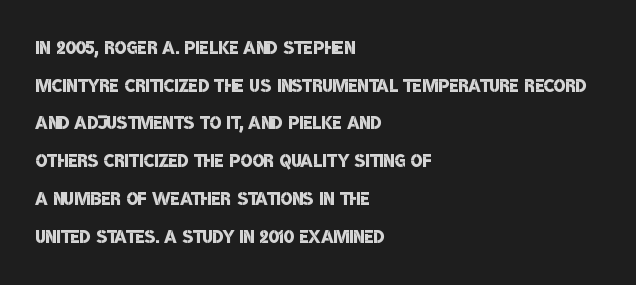
A fair bit of extra ink — the face is semibold, not bold. Whoever set this chose a conventional vertical rhythm. Line starts are locked; line ends wander. Letter spacing: default. The glyphs are unaccompanied by any horizontal stroke below them.
